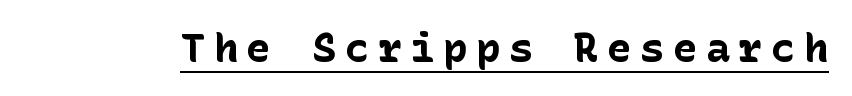
Notice how thick the strokes are: this is what a full bold looks like. Beneath each row of characters lies a ruled line. Rendered with straight, roman letterforms. Someone cranked the tracking dial way up on this one.
